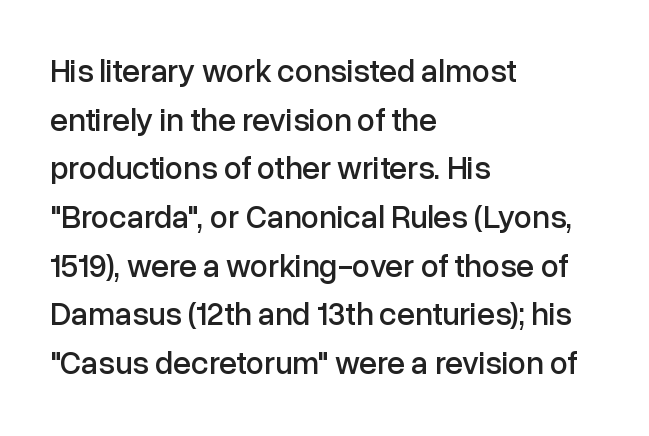
The image shows 32 px sans-serif type, upright; set left-aligned, normal line spacing (1.52x), normal letter spacing, not underlined; low stroke contrast and a medium x-height.
